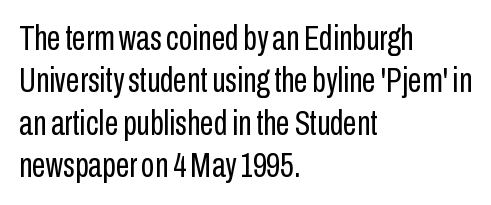
Q: Is the text bold? A: No.
Q: Is the text italic (slanted)? A: No, it is upright.
Q: Is the typeface a serif or a sans-serif typeface? A: Sans-serif.
Q: Is the text underlined? A: No.
Q: How is the paragraph aligned? A: Left-aligned.
Q: Is the spacing between letters normal or unusually wide? A: Normal.
Q: Width (condensed, normal, or wide)? A: Condensed.
Q: Stroke contrast? A: Low.
Q: x-height? A: Medium.
Q: Monospaced? A: No.
